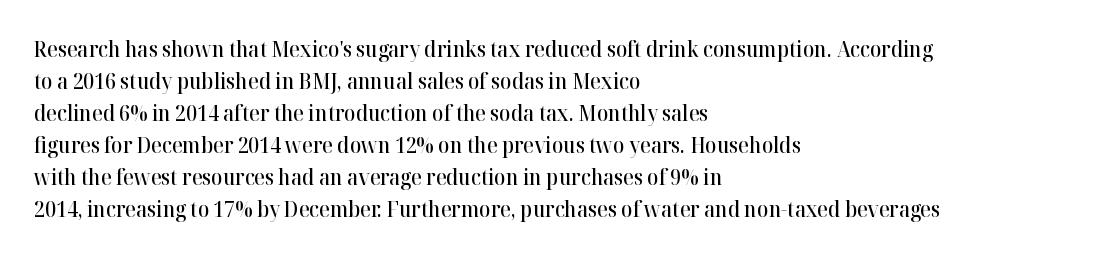
{"italic": "no", "bold": "semi", "underline": "no", "align": "left", "line_spacing": "normal", "line_spacing_ratio": 1.52, "letter_spacing": "normal", "letter_spacing_em": 0.0, "glyph_px": 21}
